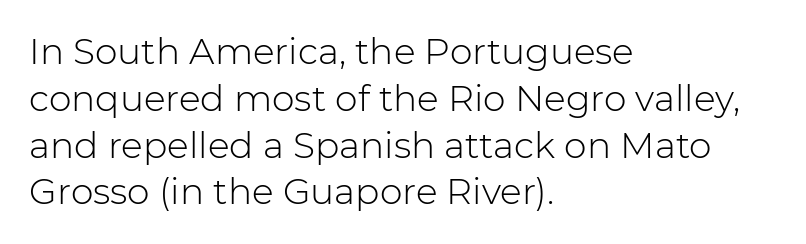
{"serif": "no", "italic": "no", "bold": "no", "weight": "light", "width": "normal", "stroke_contrast": "low", "x_height": "medium", "monospaced": "no", "underline": "no", "align": "left", "line_spacing": "normal", "line_spacing_ratio": 1.3, "letter_spacing": "normal", "letter_spacing_em": 0.0, "glyph_px": 36}
